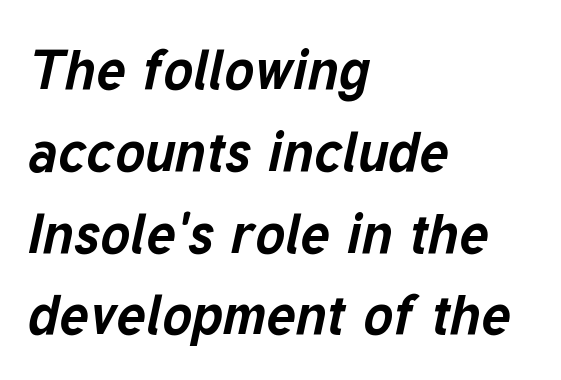
Q: Is the text bold? A: Yes.
Q: Is the text italic (slanted)? A: Yes, it leans right by about 12 degrees.
Q: Is the text underlined? A: No.
Q: How is the paragraph aligned? A: Left-aligned.
Q: Is the spacing between letters normal or unusually wide? A: Normal.
Q: Is the spacing between lines tight, normal or loose? A: Normal.
Q: Width (condensed, normal, or wide)? A: Normal.
Q: Stroke contrast? A: Low.
Q: x-height? A: Medium.
Q: Monospaced? A: No.
